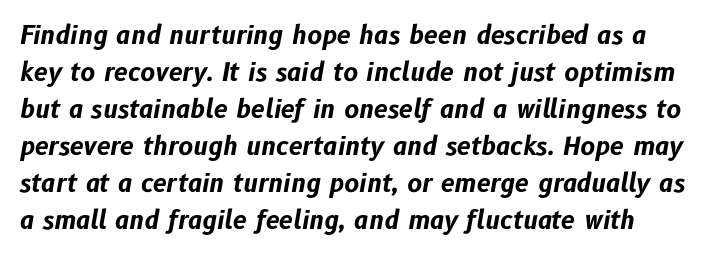
The image shows 25 px bold type, italic (leaning right); set normal line spacing (1.48x), normal letter spacing, not underlined.
